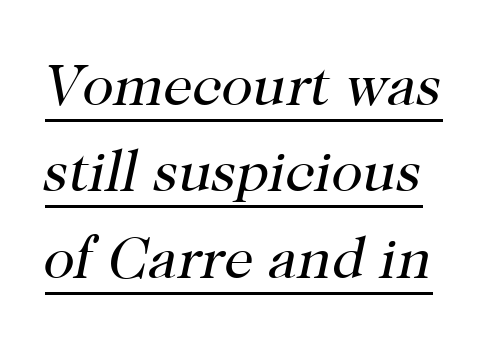
Baseline-to-baseline distance is the conventional proportion of letter height. The font sits on the lighter half of the weight spectrum, regular included. Here the designer chose a conventional face with non-uniform glyph widths. Emphasis-style slanted type is in use. This rendering leaves character spacing at its baseline value.
